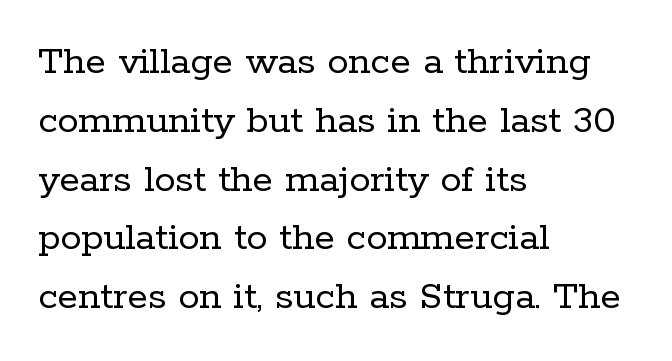
{"serif": "yes", "italic": "no", "bold": "no", "weight": "regular", "width": "normal", "stroke_contrast": "low", "x_height": "medium", "monospaced": "no", "underline": "no", "align": "left", "line_spacing": "normal", "line_spacing_ratio": 1.4, "letter_spacing": "normal", "letter_spacing_em": 0.0, "glyph_px": 42}
